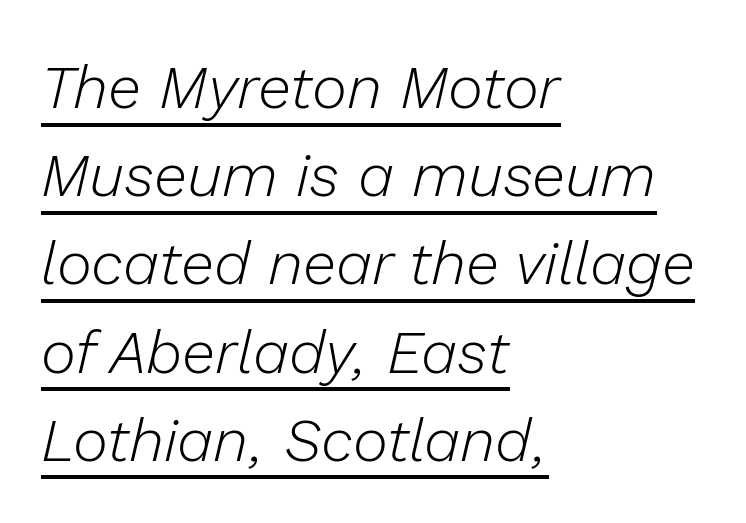
{"italic": "yes", "lean": "right", "slant_degrees": 13, "bold": "no", "weight": "light", "width": "normal", "stroke_contrast": "low", "x_height": "medium", "monospaced": "no", "underline": "yes", "align": "left", "line_spacing": "normal", "line_spacing_ratio": 1.47, "letter_spacing": "normal", "letter_spacing_em": 0.0, "glyph_px": 60}
